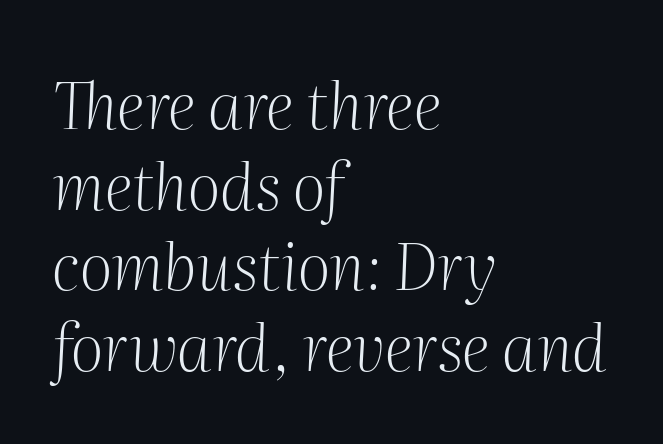
Each letter keeps its own natural width here, so spacing adapts to shape. Honestly, there is no underline to notice here at all. No heavy texture on the line: the type isn't bold. Type style note: has serifs. Students, note that the glyphs here touch the page at normal intervals. Does the lettering tilt? It does — this is italic.
